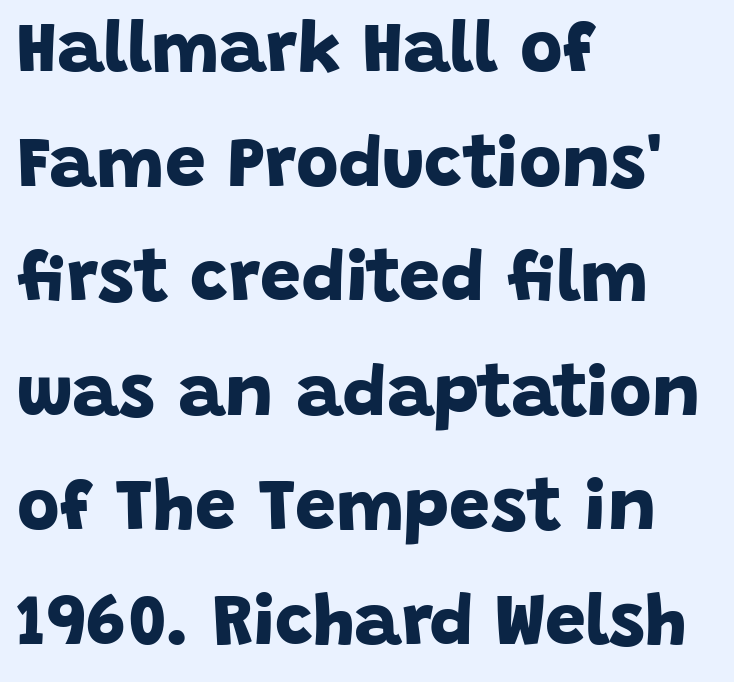
The image shows 73 px bold sans-serif type; set left-aligned, normal line spacing (1.57x), normal letter spacing, not underlined; low stroke contrast and a large x-height.
